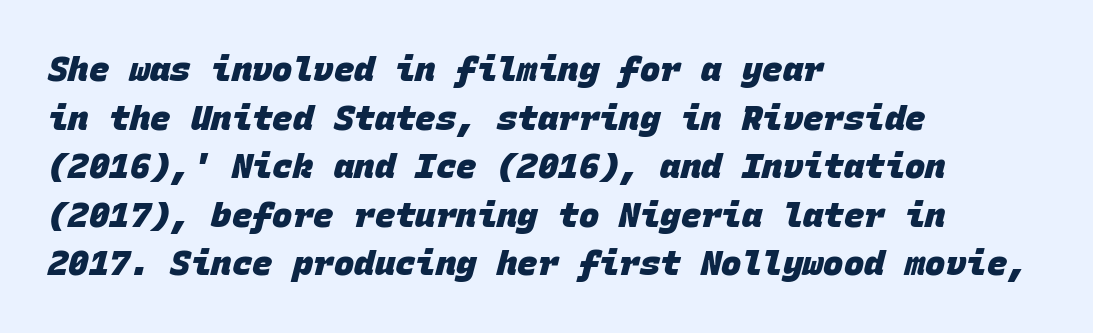
{"serif": "no", "bold": "yes", "weight": "heavy", "width": "normal", "stroke_contrast": "low", "x_height": "large", "monospaced": "yes", "underline": "no", "align": "left", "line_spacing": "normal", "line_spacing_ratio": 1.43, "letter_spacing": "normal", "letter_spacing_em": 0.0, "glyph_px": 34}
